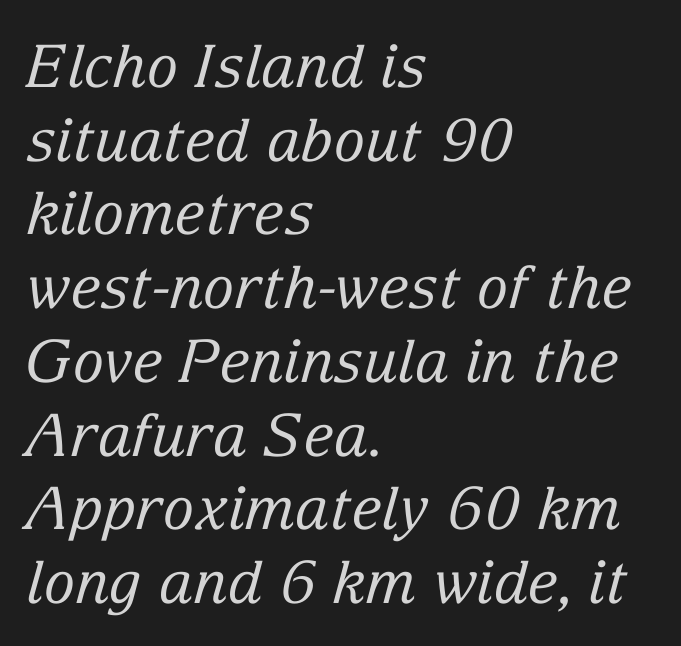
Q: Is the text bold? A: No.
Q: Is the text italic (slanted)? A: Yes, it leans right by about 15 degrees.
Q: Is the typeface a serif or a sans-serif typeface? A: Serif.
Q: Is the text underlined? A: No.
Q: How is the paragraph aligned? A: Left-aligned.
Q: Is the spacing between letters normal or unusually wide? A: Normal.
Q: Is the spacing between lines tight, normal or loose? A: Normal.
Q: Width (condensed, normal, or wide)? A: Normal.
Q: Stroke contrast? A: Low.
Q: x-height? A: Medium.
Q: Monospaced? A: No.
